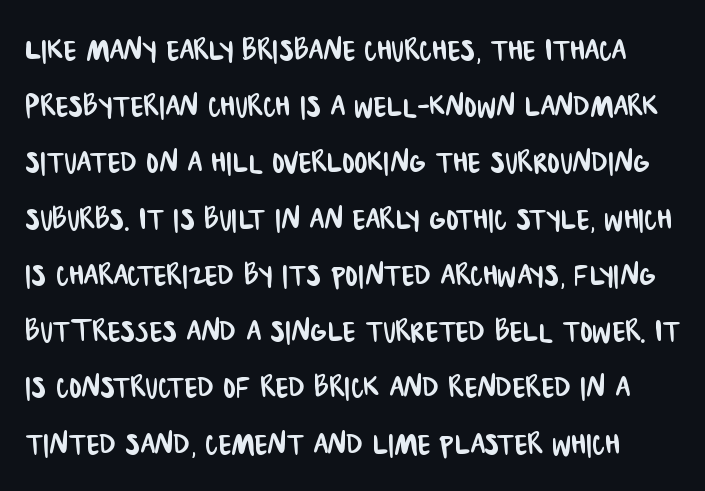
Tracking value appears to be zero — textbook default spacing. Each letter keeps its own natural width here, so spacing adapts to shape. The specimen omits any rule beneath the text block's lines. What kind of face is this? One without serifs — a sans. In terms of leading, this rendering sits right in the middle.
